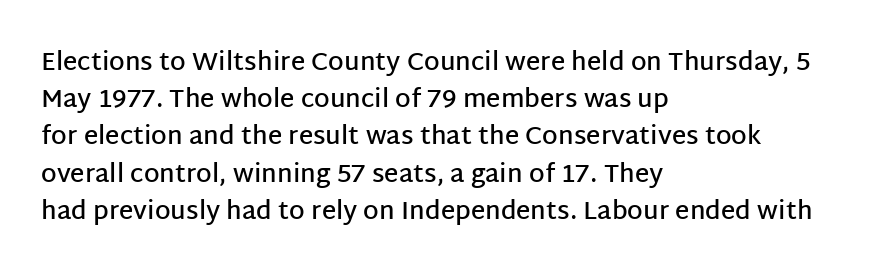
The image shows 25 px text type, upright; set left-aligned, normal line spacing (1.49x), normal letter spacing, not underlined.
